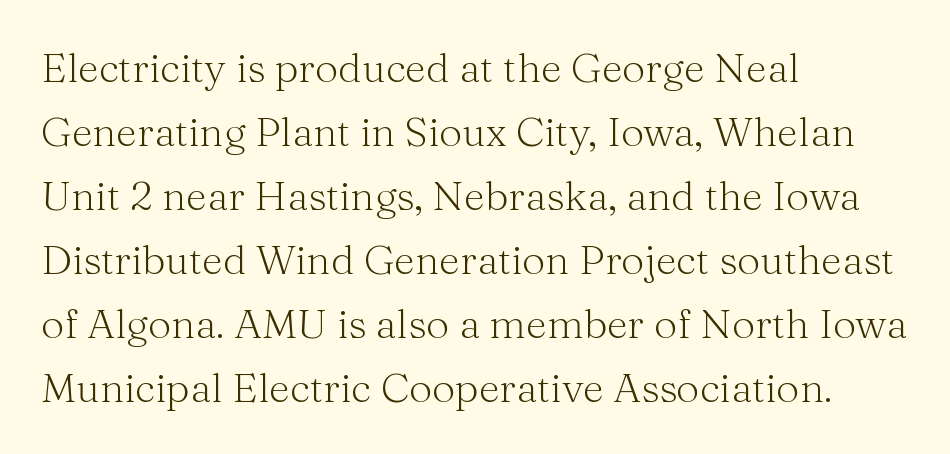
{"serif": "yes", "italic": "no", "bold": "no", "weight": "light", "width": "normal", "stroke_contrast": "medium", "x_height": "medium", "monospaced": "no", "underline": "no", "align": "left", "line_spacing": "normal", "line_spacing_ratio": 1.56, "letter_spacing": "normal", "letter_spacing_em": 0.0, "glyph_px": 41}
